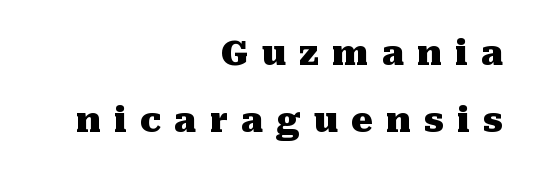
Q: Is the text bold? A: Yes.
Q: Is the text italic (slanted)? A: No, it is upright.
Q: Is the typeface a serif or a sans-serif typeface? A: Serif.
Q: Is the text underlined? A: No.
Q: How is the paragraph aligned? A: Right-aligned.
Q: Is the spacing between letters normal or unusually wide? A: Unusually wide.
Q: Is the spacing between lines tight, normal or loose? A: Loose.
Q: Width (condensed, normal, or wide)? A: Normal.
Q: Stroke contrast? A: Medium.
Q: x-height? A: Medium.
Q: Monospaced? A: No.
